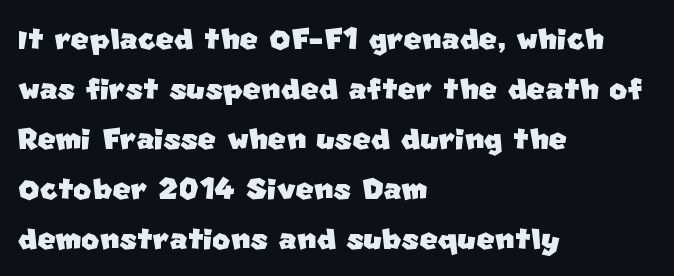
{"serif": "no", "width": "normal", "stroke_contrast": "low", "x_height": "large", "monospaced": "no", "underline": "no", "align": "left", "line_spacing": "normal", "line_spacing_ratio": 1.28, "letter_spacing": "normal", "letter_spacing_em": 0.0, "glyph_px": 39}
